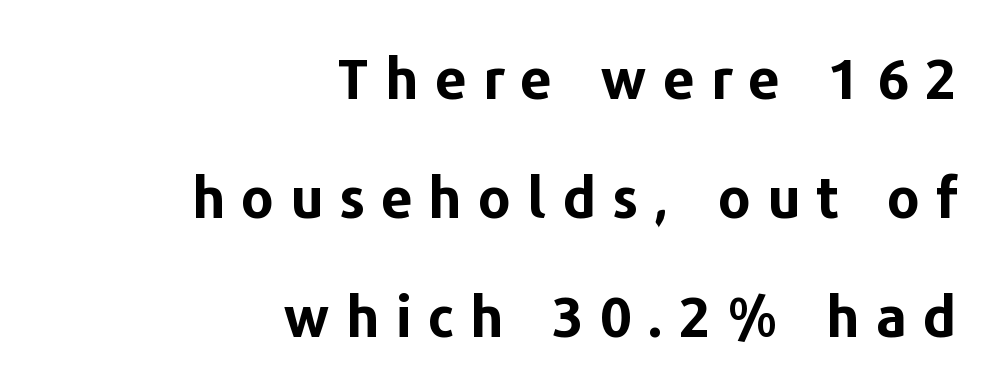
{"serif": "no", "italic": "no", "bold": "yes", "weight": "bold", "width": "normal", "stroke_contrast": "low", "x_height": "medium", "monospaced": "no", "underline": "no", "align": "right", "line_spacing": "loose", "line_spacing_ratio": 2.09, "letter_spacing": "wide", "letter_spacing_em": 0.28, "glyph_px": 57}
